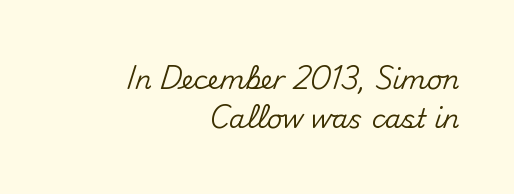
{"underline": "no", "align": "right", "line_spacing": "normal", "line_spacing_ratio": 1.51, "letter_spacing": "normal", "letter_spacing_em": 0.0, "glyph_px": 26}
